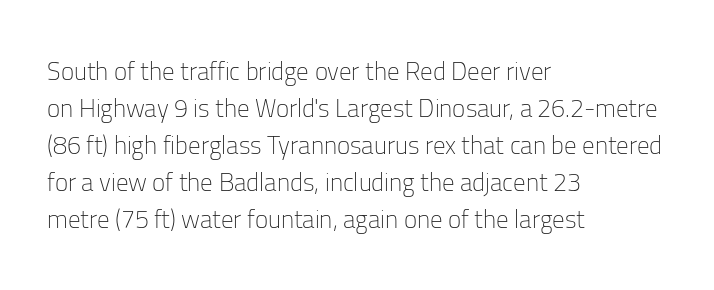
The image shows 25 px text type, upright; set left-aligned, normal line spacing (1.48x), normal letter spacing, not underlined.
